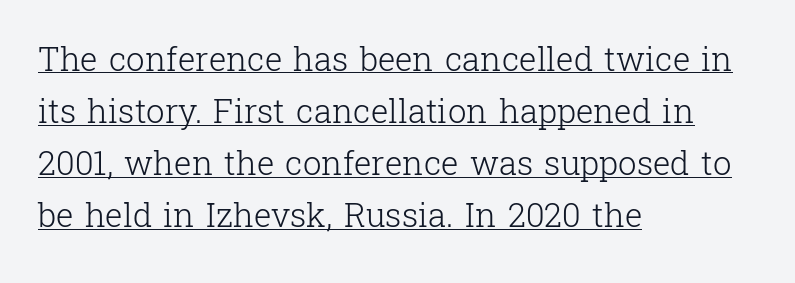
A typesetter would label this face a serif. Does the copy run flush right? No — it runs flush left. A typesetter would call this zero additional tracking. You could not count columns in this text — the font is proportionally spaced. Each new line begins a customary step beneath the previous one.
